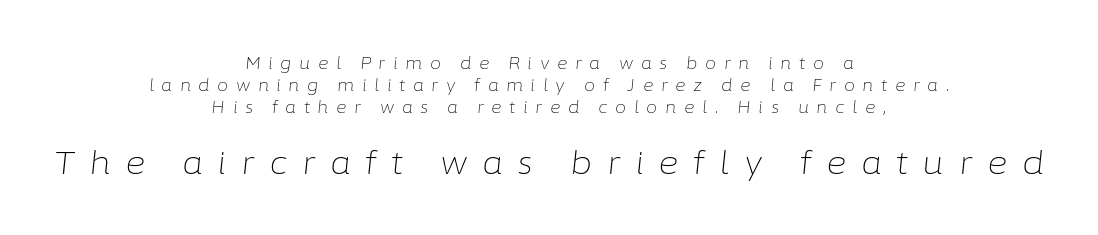
The image shows 31 px light type, italic (leaning right); set centered, normal line spacing (1.37x), unusually wide letter spacing (+0.47 em), not underlined; the second (bottom) block is 1.94x larger; low stroke contrast and a medium x-height.
